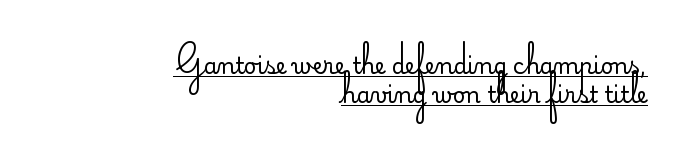
{"italic": "no", "bold": "no", "underline": "yes", "align": "right", "line_spacing": "normal", "line_spacing_ratio": 1.32, "letter_spacing": "normal", "letter_spacing_em": 0.0, "glyph_px": 22}
